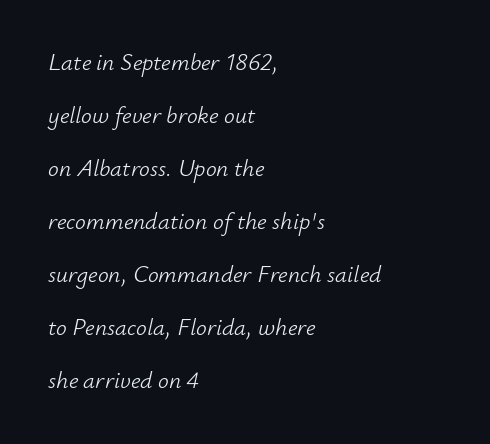
There's an unmistakable incline to the writing here. No heavy texture on the line: the type isn't bold. These lines keep a tight, regular rhythm from letter to letter. Caption: multi-line text, flush left, ragged right. Clear beneath every line of the passage.
